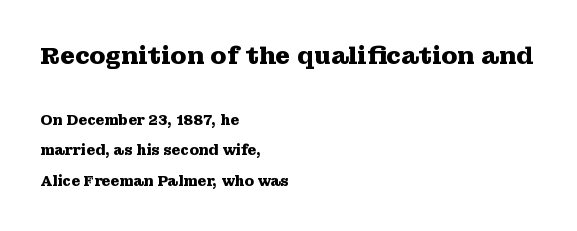
{"italic": "no", "bold": "yes", "underline": "no", "align": "left", "line_spacing": "loose", "line_spacing_ratio": 2.16, "letter_spacing": "normal", "letter_spacing_em": 0.0, "larger_block": "first", "size_ratio": 1.71, "glyph_px": 24}
